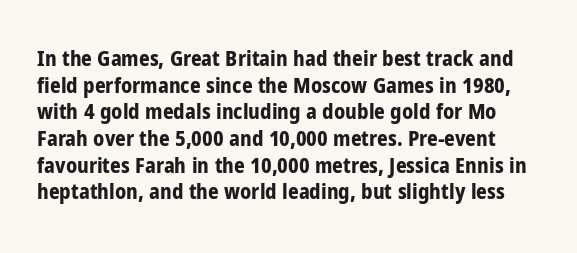
Q: Is the text bold? A: Yes.
Q: Is the text italic (slanted)? A: No, it is upright.
Q: Is the text underlined? A: No.
Q: Is the spacing between letters normal or unusually wide? A: Normal.
Q: Is the spacing between lines tight, normal or loose? A: Normal.
